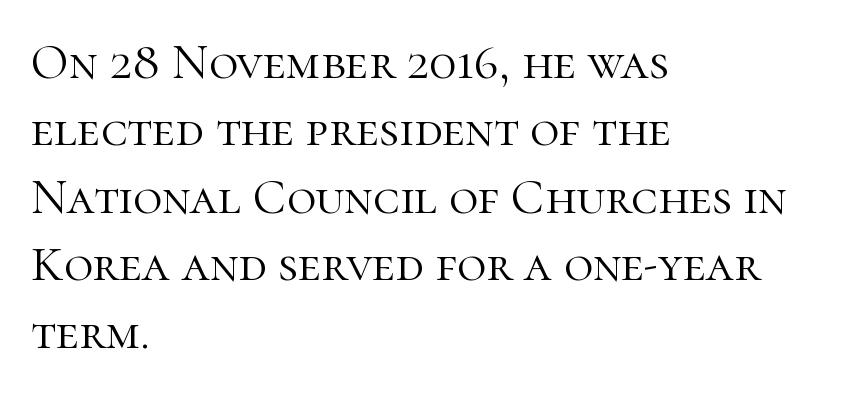
{"serif": "yes", "italic": "no", "bold": "no", "weight": "light", "width": "normal", "stroke_contrast": "high", "x_height": "medium", "monospaced": "no", "underline": "no", "align": "left", "line_spacing": "normal", "line_spacing_ratio": 1.35, "letter_spacing": "normal", "letter_spacing_em": 0.0, "glyph_px": 50}
